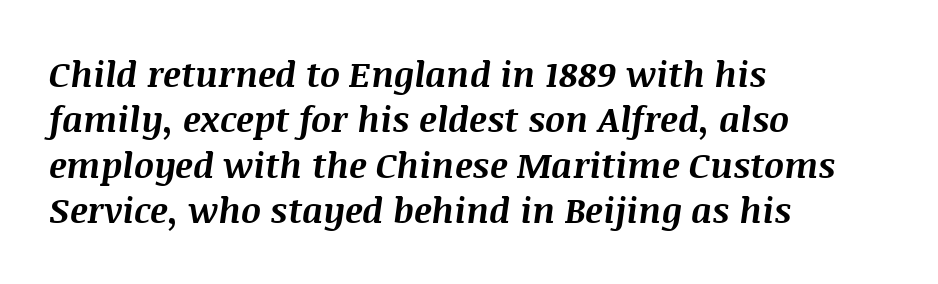
Q: Is the text bold? A: Yes.
Q: Is the text italic (slanted)? A: Yes, it leans right by about 8 degrees.
Q: Is the text underlined? A: No.
Q: How is the paragraph aligned? A: Left-aligned.
Q: Is the spacing between letters normal or unusually wide? A: Normal.
Q: Is the spacing between lines tight, normal or loose? A: Normal.
Q: Width (condensed, normal, or wide)? A: Normal.
Q: Stroke contrast? A: Medium.
Q: x-height? A: Large.
Q: Monospaced? A: No.
